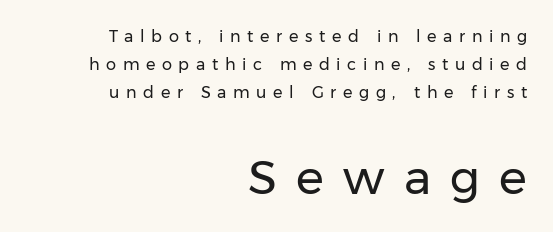
The later block is typeset at a bigger size than the earlier block. How are the letters spaced? Widely, with obvious added tracking. Stems and bowls with no extra thickness — not bold. Stroke terminals: plain, sans-serif.
